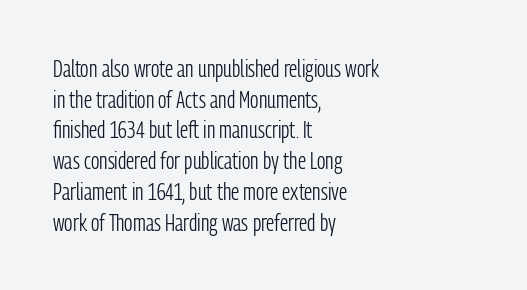
Is the type heavy? It reads as light-to-regular instead. Leftover space on each line is placed entirely after the last word. Characters follow at the spacing the type designer built in. The passage shown stacks its lines at a standard gap.
